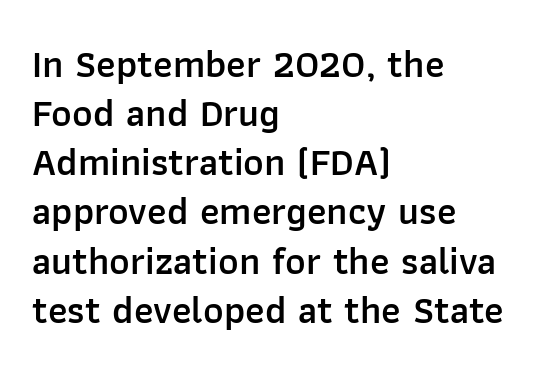
The image shows 39 px semibold sans-serif type, upright; set left-aligned, normal line spacing (1.26x), normal letter spacing, not underlined; low stroke contrast and a medium x-height.
